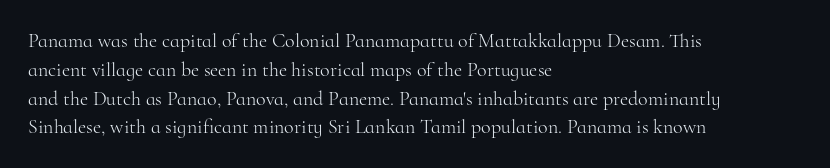
Vertical strokes here are truly vertical. The typesetting does not lean heavy: it is not bold. These lines keep a tight, regular rhythm from letter to letter. Anything drawn beneath the words? Only blank space. The designer left line spacing at the default. Caption: multi-line text, flush left, ragged right.
